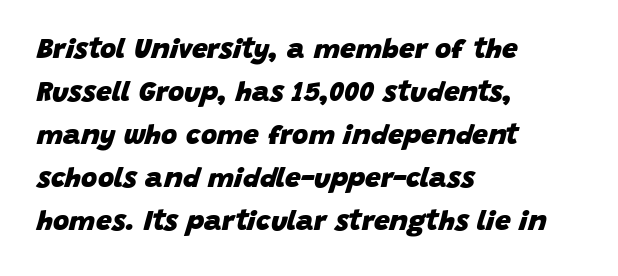
How heavy is the stroke? Heavy — this is a bold. Emphasis-style slanted type is in use. Beneath every word, the page is bare. Rows of type keep a routine distance in the vertical direction. The rendering uses natural spacing where letterforms have individual widths.
